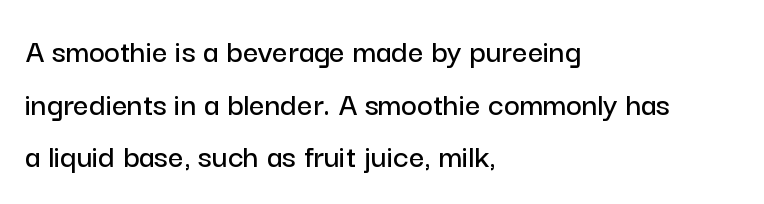
Q: Is the text italic (slanted)? A: No, it is upright.
Q: Is the typeface a serif or a sans-serif typeface? A: Sans-serif.
Q: Is the text underlined? A: No.
Q: How is the paragraph aligned? A: Left-aligned.
Q: Is the spacing between letters normal or unusually wide? A: Normal.
Q: Is the spacing between lines tight, normal or loose? A: Normal.
Q: Width (condensed, normal, or wide)? A: Normal.
Q: Stroke contrast? A: Low.
Q: x-height? A: Medium.
Q: Monospaced? A: No.
